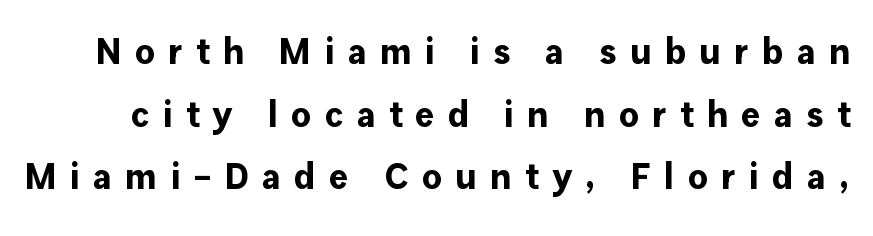
{"serif": "no", "italic": "no", "bold": "yes", "weight": "bold", "width": "normal", "stroke_contrast": "low", "x_height": "medium", "monospaced": "no", "underline": "no", "line_spacing_ratio": 1.74, "letter_spacing": "wide", "letter_spacing_em": 0.37, "glyph_px": 36}
